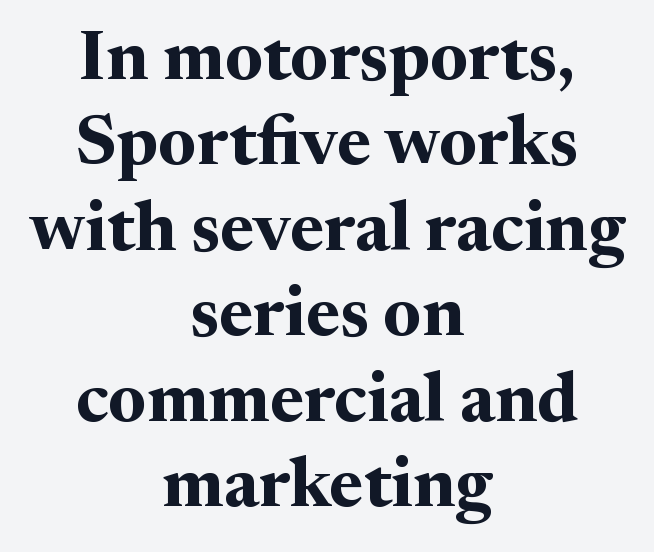
{"serif": "yes", "italic": "no", "bold": "yes", "weight": "bold", "width": "normal", "stroke_contrast": "medium", "x_height": "medium", "monospaced": "no", "underline": "no", "align": "center", "line_spacing_ratio": 1.22, "letter_spacing": "normal", "letter_spacing_em": 0.0, "glyph_px": 70}
